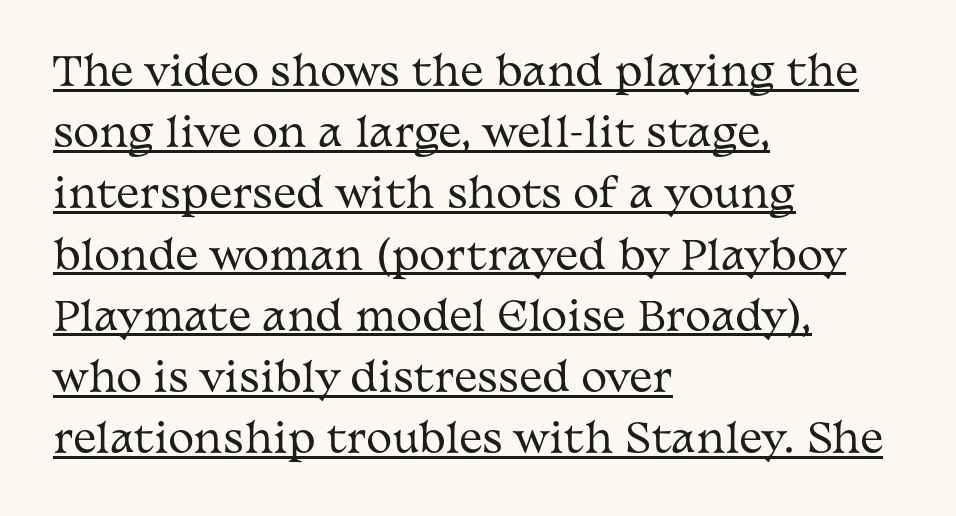
{"serif": "yes", "italic": "no", "bold": "no", "weight": "regular", "width": "wide", "stroke_contrast": "medium", "x_height": "medium", "monospaced": "no", "underline": "yes", "align": "left", "line_spacing": "normal", "line_spacing_ratio": 1.57, "letter_spacing": "normal", "letter_spacing_em": 0.0, "glyph_px": 39}
